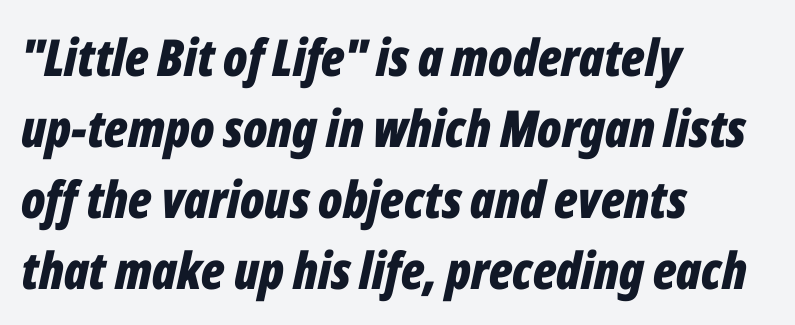
The image shows 51 px bold, condensed type, italic (leaning right); set left-aligned, normal line spacing (1.39x), normal letter spacing, not underlined; low stroke contrast and a medium x-height.
